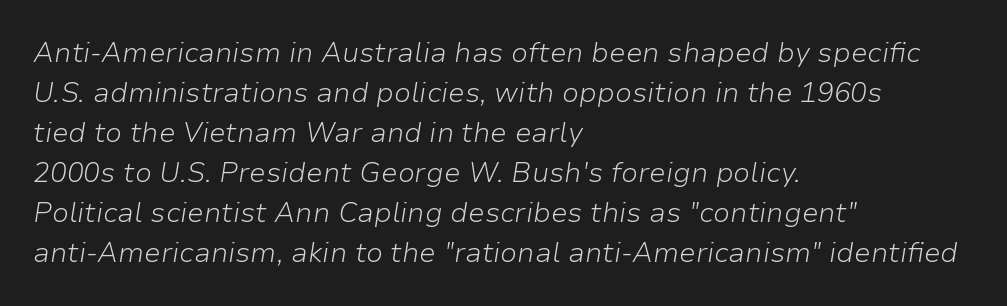
The image shows 28 px light type, italic (leaning right); set left-aligned, normal line spacing (1.43x), normal letter spacing, not underlined; low stroke contrast and a medium x-height.
